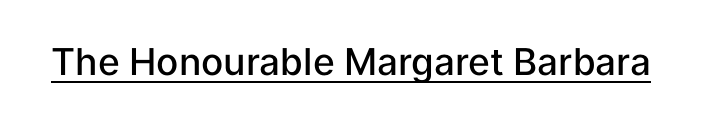
Q: Is the text bold? A: Semi-bold.
Q: Is the text italic (slanted)? A: No, it is upright.
Q: Is the typeface a serif or a sans-serif typeface? A: Sans-serif.
Q: Is the text underlined? A: Yes.
Q: Is the spacing between letters normal or unusually wide? A: Normal.
Q: Width (condensed, normal, or wide)? A: Normal.
Q: Stroke contrast? A: Low.
Q: x-height? A: Medium.
Q: Monospaced? A: No.
